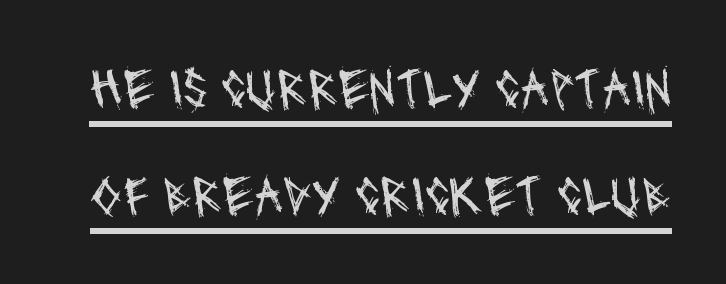
The image shows 57 px regular-weight, condensed sans-serif type; set line spacing 1.88x, normal letter spacing, underlined; medium stroke contrast and a large x-height.
